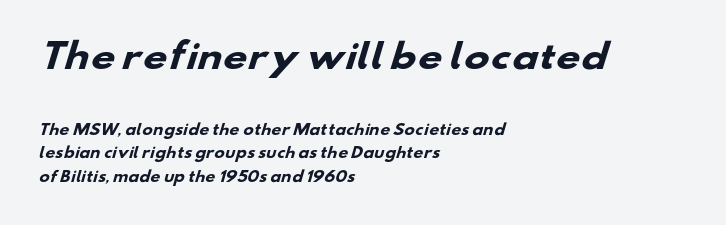
The image shows 34 px heavy, wide sans-serif type; set left-aligned, normal line spacing (1.67x), normal letter spacing, not underlined; the first (top) block is 2.43x larger; low stroke contrast and a small x-height.
